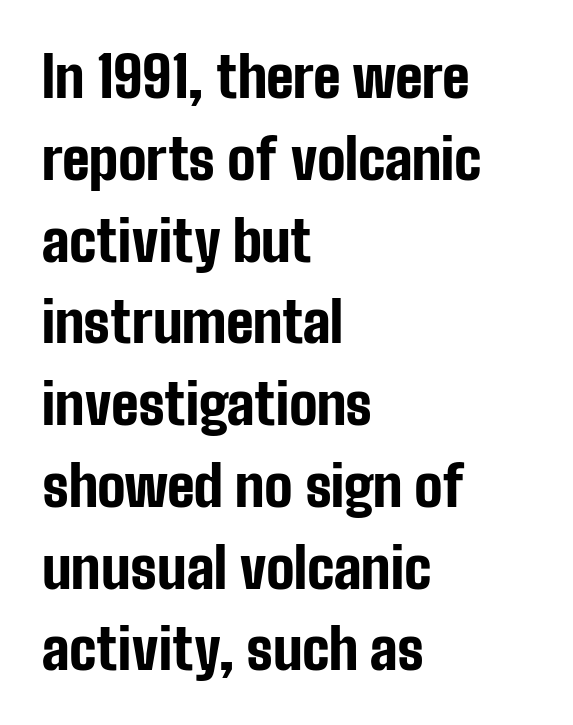
The image shows 56 px bold, condensed sans-serif type, upright; set left-aligned, normal line spacing (1.46x), normal letter spacing, not underlined; low stroke contrast and a medium x-height.
